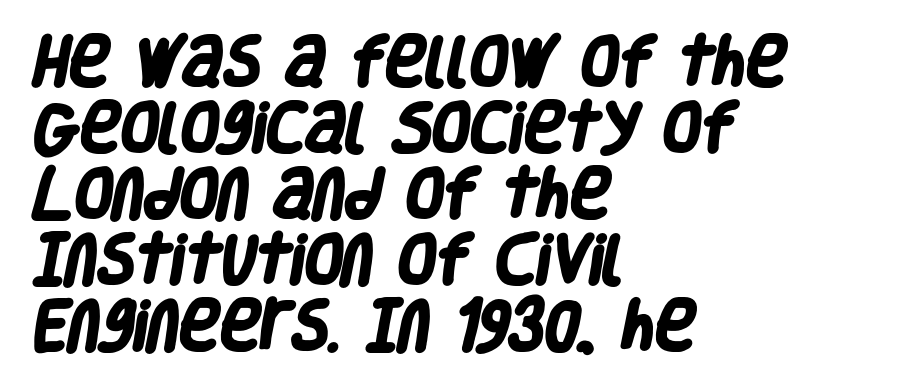
Each glyph is drawn with heavy, bold strokes. Letter spacing: default. A student would call this left alignment; a typographer would say flush left, rag right. These lines are rendered in a variable-pitch font. The space beneath each line is pristine and unruled.
